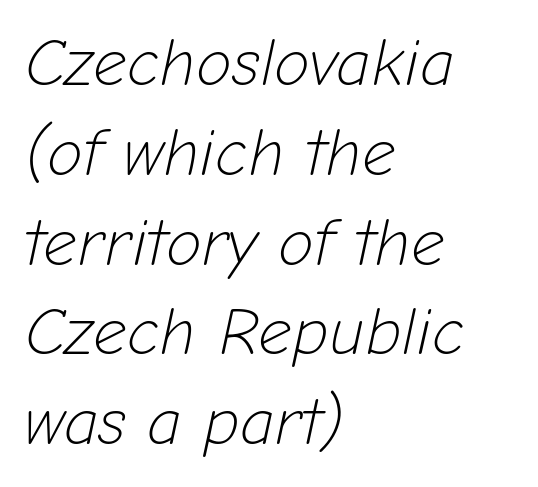
Here the designer chose a conventional face with non-uniform glyph widths. The line texture is even and compact thanks to regular tracking. Horizontally, the lines are justified to the leading edge only. The whole block is typeset with a tilt. Each row of text sits above clean, open space. The letterforms sit at book weight or below.
